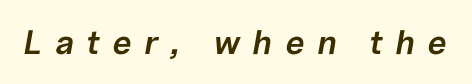
The image shows 34 px semibold type, italic (leaning right); set unusually wide letter spacing (+0.37 em), not underlined; low stroke contrast and a medium x-height.
